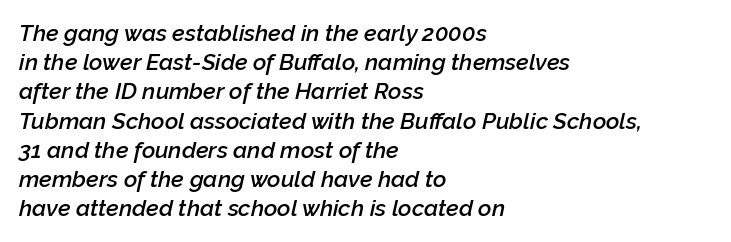
Q: Is the text bold? A: Semi-bold.
Q: Is the text italic (slanted)? A: Yes, it leans right by about 12 degrees.
Q: Is the text underlined? A: No.
Q: How is the paragraph aligned? A: Left-aligned.
Q: Is the spacing between letters normal or unusually wide? A: Normal.
Q: Is the spacing between lines tight, normal or loose? A: Normal.
